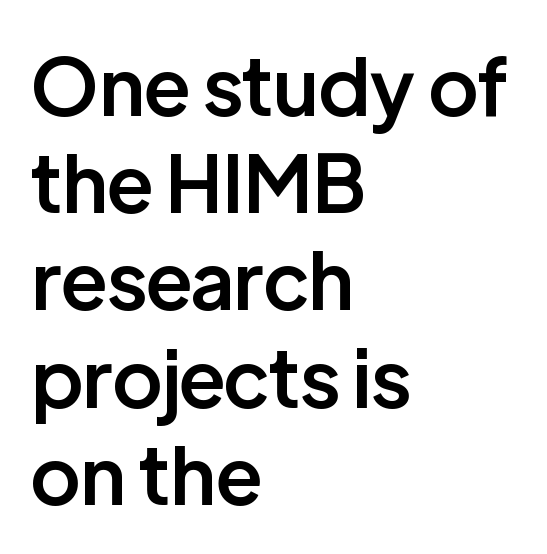
Nope, not italic — everything's standing straight. The line texture is even and compact thanks to regular tracking. The font is running at a semibold setting, under full bold. Type without underlining. Character widths vary here, with narrow letters taking less room than wide ones. The text was rendered using a sans face with plain stroke endings.
